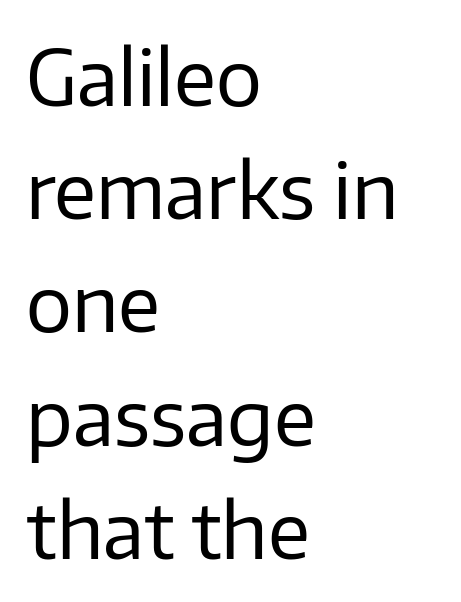
{"serif": "no", "italic": "no", "bold": "no", "weight": "regular", "width": "normal", "stroke_contrast": "low", "x_height": "medium", "monospaced": "no", "underline": "no", "align": "left", "line_spacing": "normal", "line_spacing_ratio": 1.47, "letter_spacing": "normal", "letter_spacing_em": 0.0, "glyph_px": 77}
